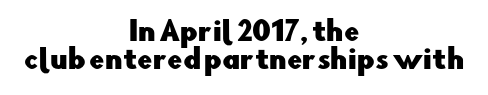
The text block is weighted toward neither margin, spreading evenly from the middle. The type sits square on the baseline with zero lean. Each row of text sits above clean, open space. This sample uses plain, unmodified letter spacing. Does the leading feel generous? Not at all — it's pinched.
